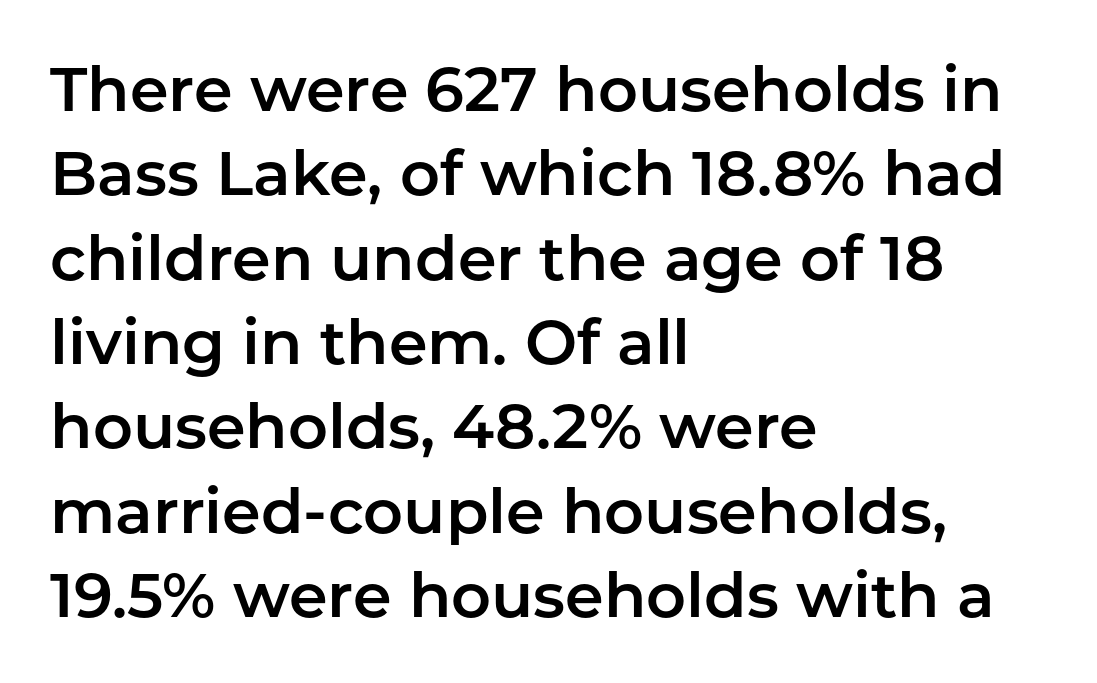
{"serif": "no", "italic": "no", "width": "normal", "stroke_contrast": "low", "x_height": "medium", "monospaced": "no", "underline": "no", "align": "left", "line_spacing": "normal", "line_spacing_ratio": 1.36, "letter_spacing": "normal", "letter_spacing_em": 0.0, "glyph_px": 62}
